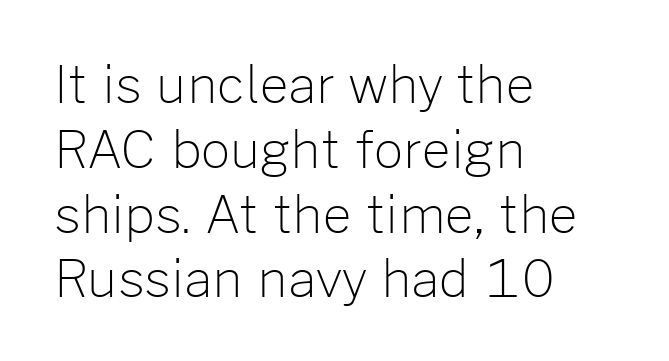
{"serif": "no", "italic": "no", "bold": "no", "weight": "light", "width": "normal", "stroke_contrast": "low", "x_height": "medium", "monospaced": "no", "underline": "no", "align": "left", "line_spacing": "normal", "line_spacing_ratio": 1.27, "letter_spacing": "normal", "letter_spacing_em": 0.0, "glyph_px": 51}
